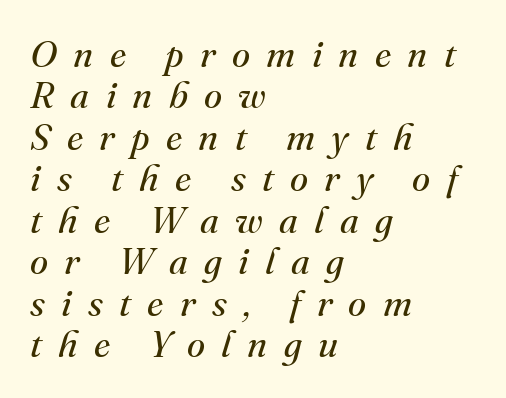
The image shows 37 px regular-weight serif type, italic (leaning right); set left-aligned, tight line spacing (1.12x), unusually wide letter spacing (+0.44 em), not underlined; medium stroke contrast and a small x-height.
